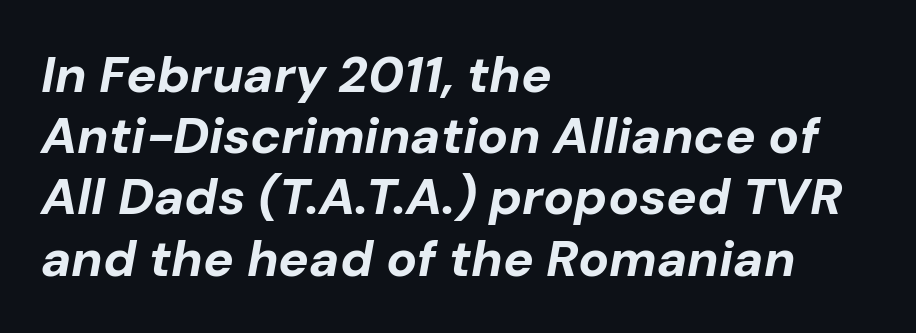
{"italic": "yes", "lean": "right", "slant_degrees": 10, "bold": "yes", "weight": "bold", "width": "normal", "stroke_contrast": "low", "x_height": "medium", "monospaced": "no", "underline": "no", "align": "left", "line_spacing_ratio": 1.2, "letter_spacing": "normal", "letter_spacing_em": 0.0, "glyph_px": 51}
